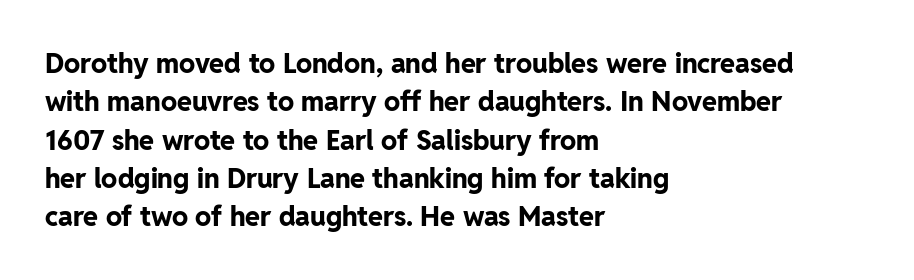
Glyph-to-glyph distance matches everyday printed text. Notice how thick the strokes are: this is what a full bold looks like. A normal amount of white space separates one row of letters from the next. Only glyphs here, with clear space below each row. Vertical strokes here are truly vertical.
